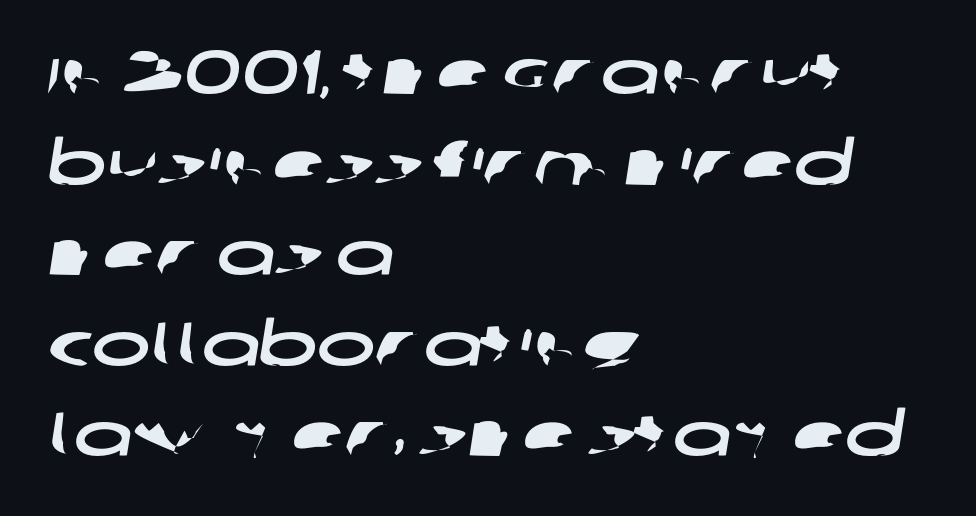
Q: Is the typeface a serif or a sans-serif typeface? A: Sans-serif.
Q: Is the text underlined? A: No.
Q: How is the paragraph aligned? A: Left-aligned.
Q: Is the spacing between letters normal or unusually wide? A: Normal.
Q: Is the spacing between lines tight, normal or loose? A: Normal.
Q: Width (condensed, normal, or wide)? A: Wide.
Q: Stroke contrast? A: Low.
Q: x-height? A: Large.
Q: Monospaced? A: No.
